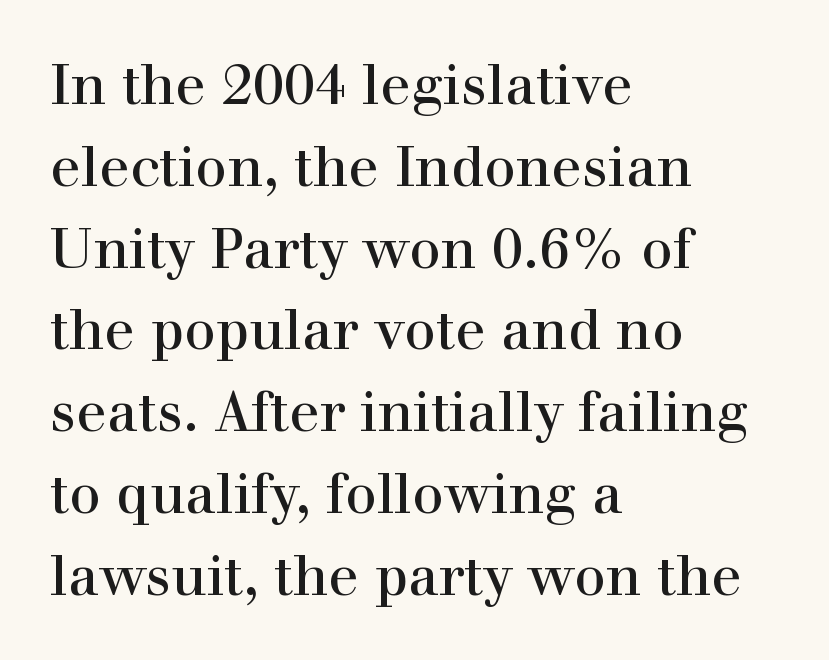
The image shows 56 px serif type, upright; set left-aligned, normal line spacing (1.46x), normal letter spacing, not underlined; a medium x-height.
